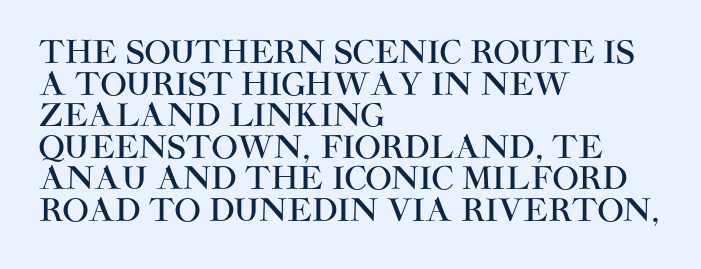
Q: Is the text italic (slanted)? A: No, it is upright.
Q: Is the typeface a serif or a sans-serif typeface? A: Sans-serif.
Q: Is the text underlined? A: No.
Q: How is the paragraph aligned? A: Left-aligned.
Q: Is the spacing between letters normal or unusually wide? A: Normal.
Q: Is the spacing between lines tight, normal or loose? A: Tight.
Q: Width (condensed, normal, or wide)? A: Normal.
Q: Stroke contrast? A: High.
Q: x-height? A: Large.
Q: Monospaced? A: No.
